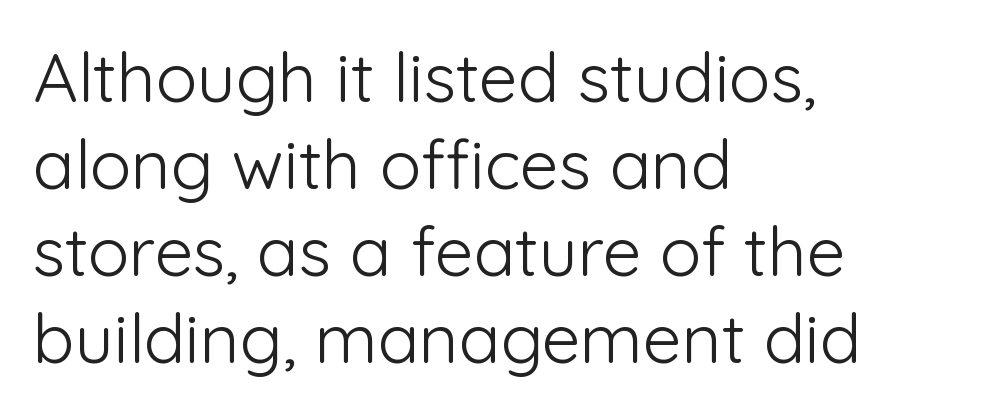
Q: Is the text bold? A: No.
Q: Is the text italic (slanted)? A: No, it is upright.
Q: Is the typeface a serif or a sans-serif typeface? A: Sans-serif.
Q: Is the text underlined? A: No.
Q: How is the paragraph aligned? A: Left-aligned.
Q: Is the spacing between letters normal or unusually wide? A: Normal.
Q: Is the spacing between lines tight, normal or loose? A: Normal.
Q: Width (condensed, normal, or wide)? A: Normal.
Q: Stroke contrast? A: Low.
Q: x-height? A: Medium.
Q: Monospaced? A: No.
